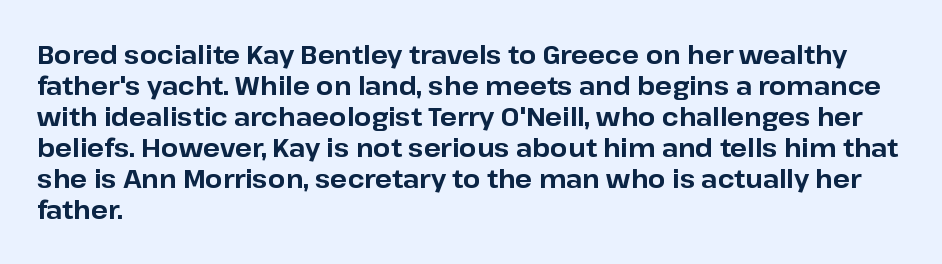
You'd pick this weight for a headline — it's a proper bold. Upright lettering throughout. Nothing unusual about the tracking: characters are spaced as the font intends. Check the space under the baseline: it is left empty.
